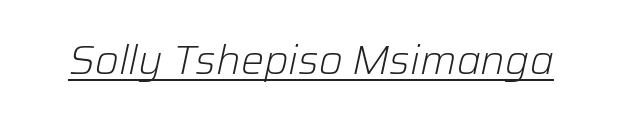
Varying glyph widths throughout — classic text-font behaviour. Characters follow at the spacing the type designer built in. Quick note: italic. Stems here are at most as thick as an everyday book face. Notice how a bar underscores the lettering throughout.
